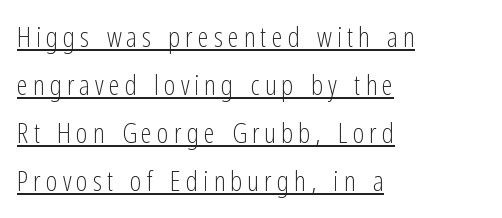
Leftover space on each line is placed entirely after the last word. Proportional: the letters do not fall into vertical columns. The sample's only ornament is a line tracing under the words. The type sits square on the baseline with zero lean. The font family rendered here belongs to the sans-serif group.
